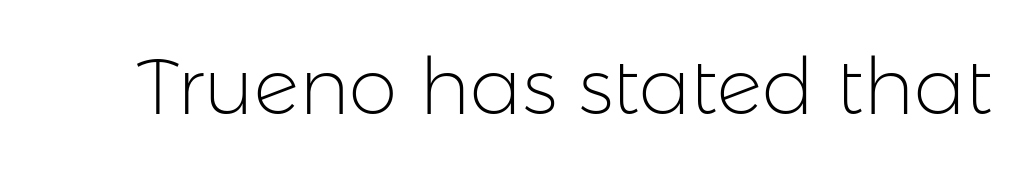
The image shows 78 px light sans-serif type, upright; set normal letter spacing, not underlined; low stroke contrast and a medium x-height.
